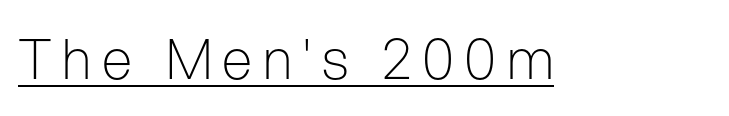
Q: Is the text bold? A: No.
Q: Is the text italic (slanted)? A: No, it is upright.
Q: Is the typeface a serif or a sans-serif typeface? A: Sans-serif.
Q: Is the text underlined? A: Yes.
Q: Width (condensed, normal, or wide)? A: Condensed.
Q: Stroke contrast? A: Low.
Q: x-height? A: Medium.
Q: Monospaced? A: No.
